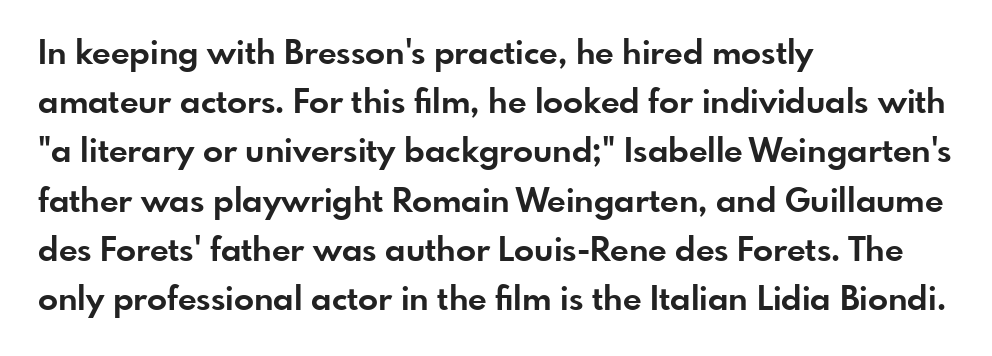
Q: Is the text bold? A: Yes.
Q: Is the text italic (slanted)? A: No, it is upright.
Q: Is the typeface a serif or a sans-serif typeface? A: Sans-serif.
Q: Is the text underlined? A: No.
Q: How is the paragraph aligned? A: Left-aligned.
Q: Is the spacing between letters normal or unusually wide? A: Normal.
Q: Is the spacing between lines tight, normal or loose? A: Normal.
Q: Width (condensed, normal, or wide)? A: Normal.
Q: Stroke contrast? A: Low.
Q: x-height? A: Small.
Q: Monospaced? A: No.
